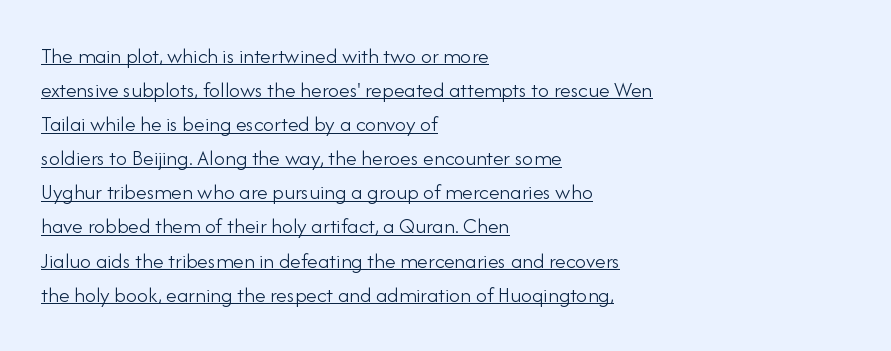
The image shows 22 px text type, upright; set left-aligned, normal line spacing (1.55x), normal letter spacing, underlined.
